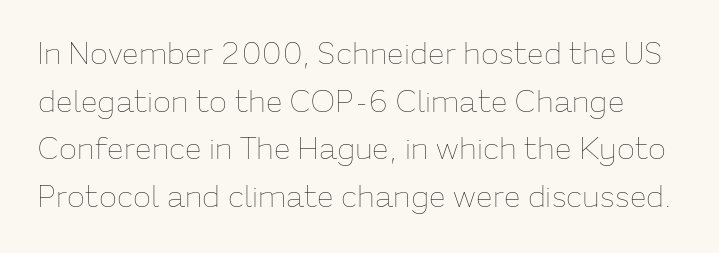
The image shows 30 px thin type, upright; set normal line spacing (1.59x), normal letter spacing, not underlined; low stroke contrast and a medium x-height.
